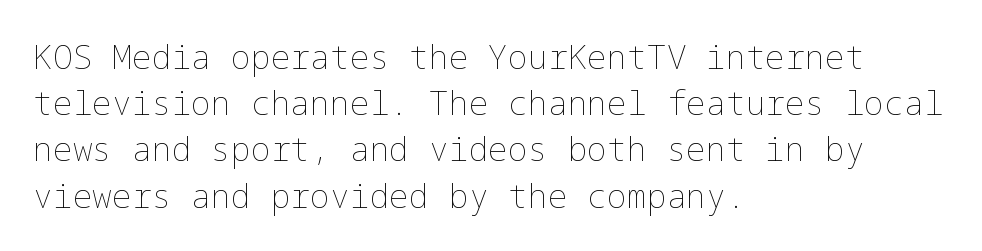
The image shows 33 px thin type, upright; set left-aligned, normal line spacing (1.4x), normal letter spacing, not underlined; low stroke contrast and a medium x-height.
